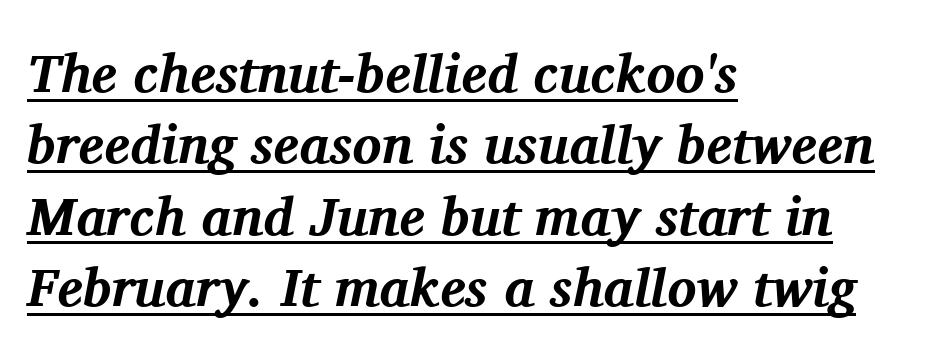
The horizontal fit of the characters is conventional and even. Here the designer chose a conventional face with non-uniform glyph widths. Is the block centered? No — it sits flush against the left margin. Small tapered or slab feet sit at the stroke ends, so this counts as serif. Evenly set lines give the paragraph a standard silhouette.
